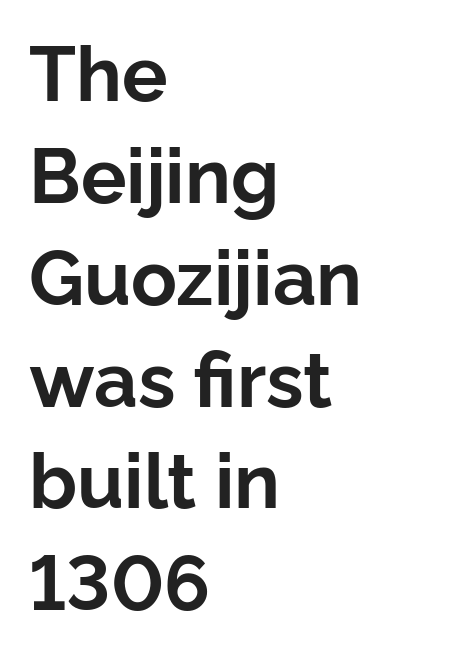
Q: Is the text bold? A: Yes.
Q: Is the text italic (slanted)? A: No, it is upright.
Q: Is the typeface a serif or a sans-serif typeface? A: Sans-serif.
Q: Is the text underlined? A: No.
Q: How is the paragraph aligned? A: Left-aligned.
Q: Is the spacing between letters normal or unusually wide? A: Normal.
Q: Is the spacing between lines tight, normal or loose? A: Normal.
Q: Width (condensed, normal, or wide)? A: Normal.
Q: Stroke contrast? A: Low.
Q: x-height? A: Medium.
Q: Monospaced? A: No.
